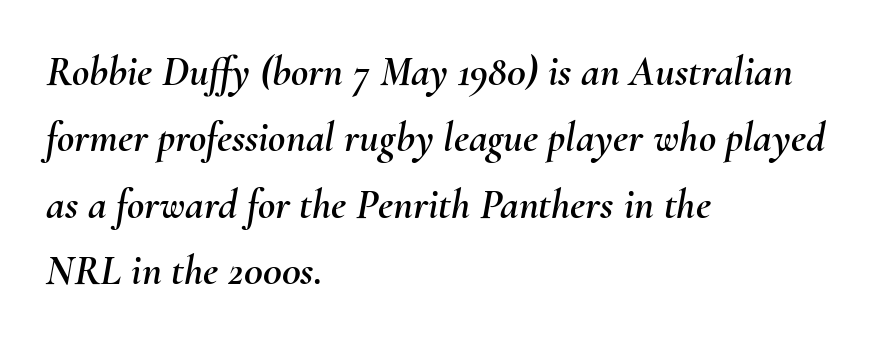
{"italic": "yes", "lean": "right", "slant_degrees": 10, "width": "normal", "stroke_contrast": "medium", "x_height": "small", "monospaced": "no", "underline": "no", "align": "left", "line_spacing": "normal", "line_spacing_ratio": 1.58, "letter_spacing": "normal", "letter_spacing_em": 0.0, "glyph_px": 42}
